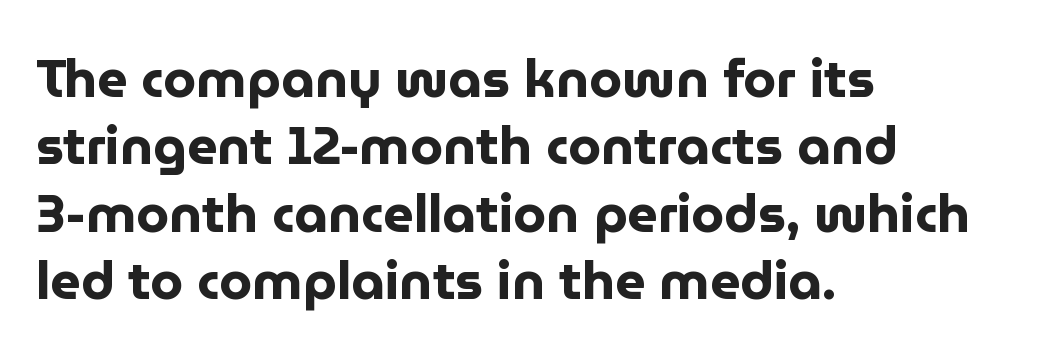
Normally led — the rows are evenly, conventionally spaced. This is sans-serif lettering, the kind often seen on screens and signage. The passage shown is typed in a proportional face where columns would drift. Typeset ragged right — the left edge is the straight one.
